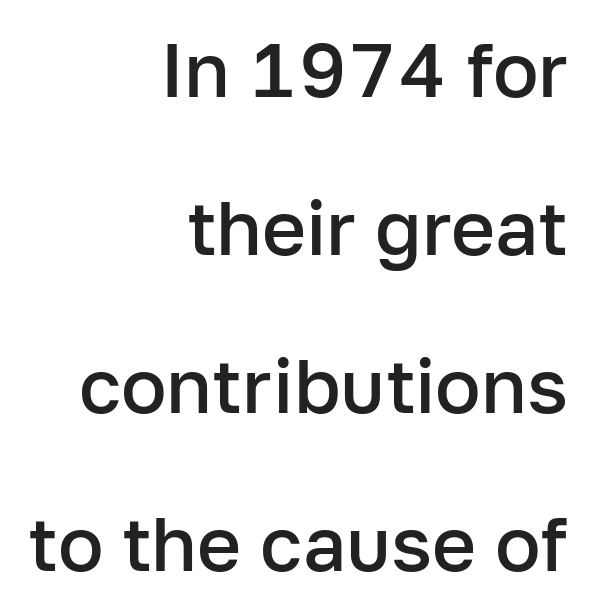
A typesetter would call this leading open, well beyond the default. Honestly, the letter spacing is just normal — you wouldn't notice it. The typesetter chose a ragged-left arrangement here. The lettering stays uniformly vertical, giving the passage a roman look. Regarding serifs, this sample does without them.
